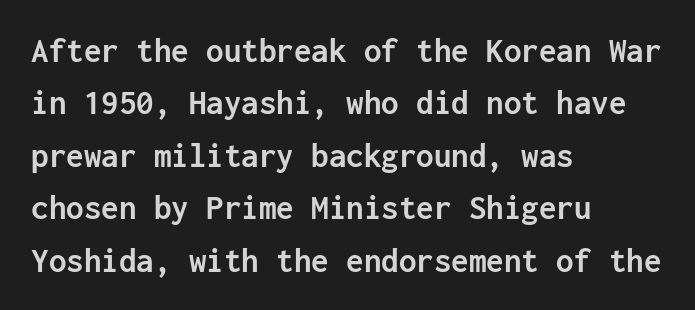
Letter spacing: default. Every character here occupies the same horizontal width, giving the sample a typewriter-like rhythm. Is this a sans? Yes — the strokes have no serifs. Bare-footed words on every line. It's the straight-up-and-down kind of type. The designer left line spacing at the default.
